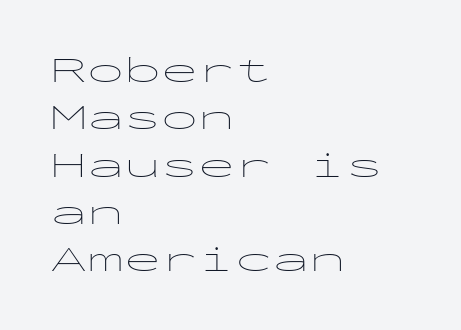
The image shows 37 px thin, wide sans-serif type, upright, monospaced; set left-aligned, normal line spacing (1.28x), normal letter spacing, not underlined; low stroke contrast and a medium x-height.
